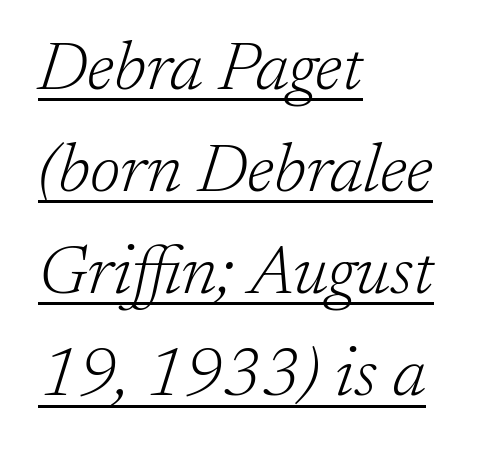
Is this a sans? No — the strokes have serifs. Varying glyph widths throughout — classic text-font behaviour. Stroke thickness stays within the range of a standard reading face or lighter. Students, observe the line beneath the letters — that is underlining. Horizontal alignment here is leftward, the default for most running prose. Whoever set this chose a conventional vertical rhythm.
